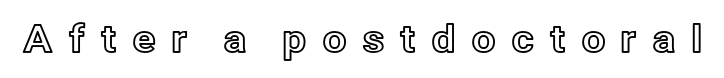
A typesetter would mark this as roman, not italic. The passage shown is typed in a proportional face where columns would drift. Glyph-to-glyph distance is far greater than everyday printed text. Underlining? Definitely not there.
